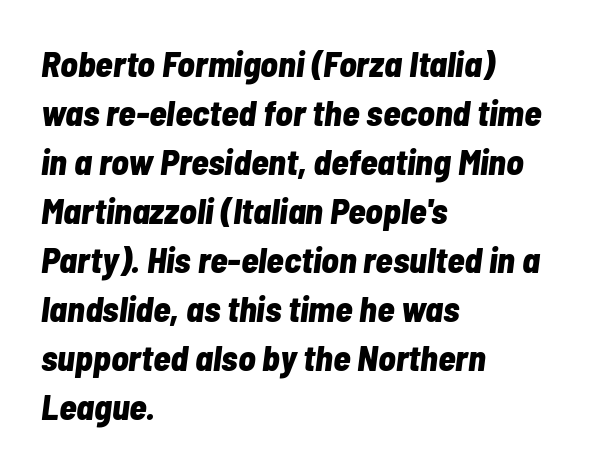
{"italic": "yes", "lean": "right", "slant_degrees": 7, "bold": "yes", "weight": "bold", "width": "condensed", "stroke_contrast": "low", "x_height": "medium", "monospaced": "no", "underline": "no", "align": "left", "line_spacing": "normal", "line_spacing_ratio": 1.36, "letter_spacing": "normal", "letter_spacing_em": 0.0, "glyph_px": 36}
